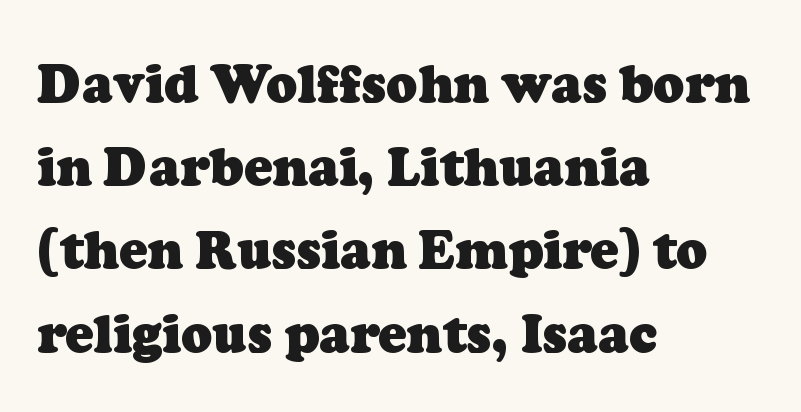
The image shows 52 px heavy serif type; set left-aligned, normal line spacing (1.6x), normal letter spacing, not underlined; low stroke contrast and a medium x-height.
